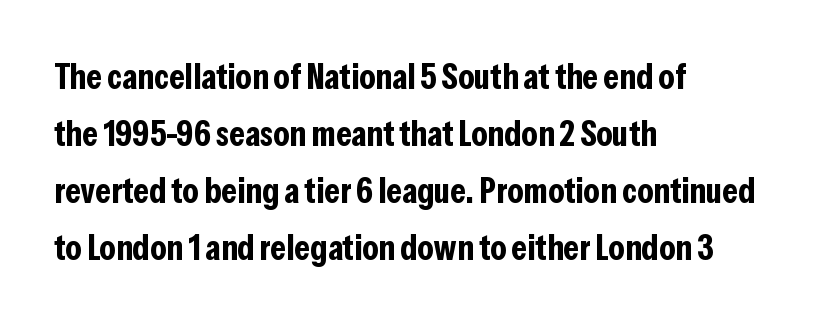
{"serif": "no", "italic": "no", "bold": "yes", "weight": "bold", "width": "condensed", "stroke_contrast": "low", "x_height": "medium", "monospaced": "no", "underline": "no", "align": "left", "line_spacing": "normal", "line_spacing_ratio": 1.58, "letter_spacing": "normal", "letter_spacing_em": 0.0, "glyph_px": 36}
